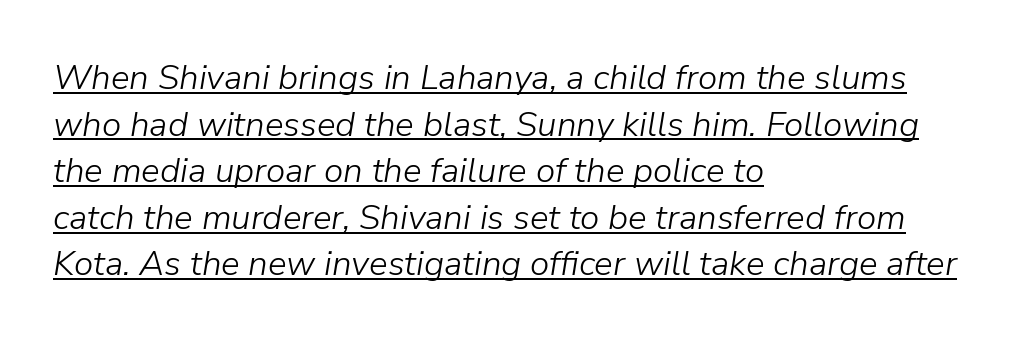
The image shows 35 px light type, italic (leaning right); set left-aligned, normal line spacing (1.33x), normal letter spacing, underlined; low stroke contrast and a medium x-height.
